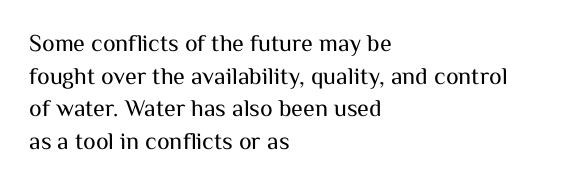
{"italic": "no", "bold": "no", "underline": "no", "align": "left", "line_spacing": "normal", "line_spacing_ratio": 1.36, "letter_spacing": "normal", "letter_spacing_em": 0.0, "glyph_px": 24}
